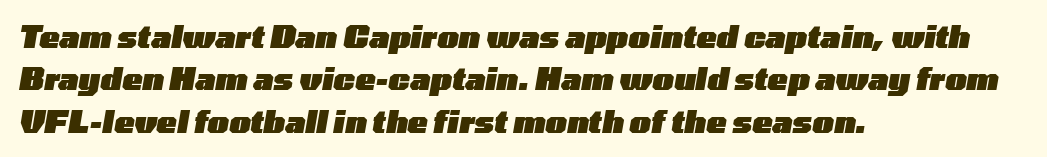
The image shows 30 px heavy, wide type, italic (leaning right); set left-aligned, normal line spacing (1.41x), normal letter spacing, not underlined; low stroke contrast and a medium x-height.
